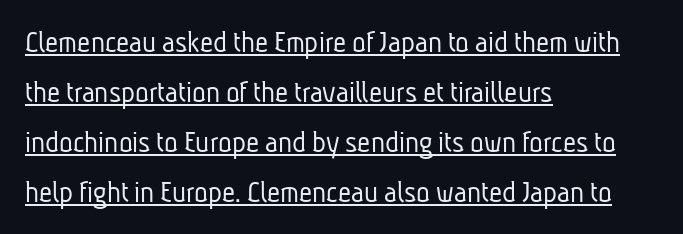
The image shows 32 px light, condensed sans-serif type; set left-aligned, normal line spacing (1.56x), normal letter spacing, underlined; low stroke contrast and a medium x-height.
